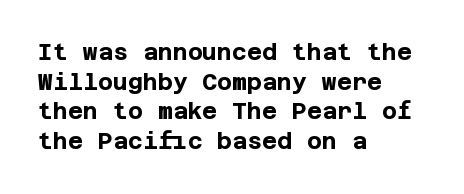
Q: Is the text bold? A: Yes.
Q: Is the text italic (slanted)? A: No, it is upright.
Q: Is the text underlined? A: No.
Q: How is the paragraph aligned? A: Left-aligned.
Q: Is the spacing between letters normal or unusually wide? A: Normal.
Q: Is the spacing between lines tight, normal or loose? A: Normal.
